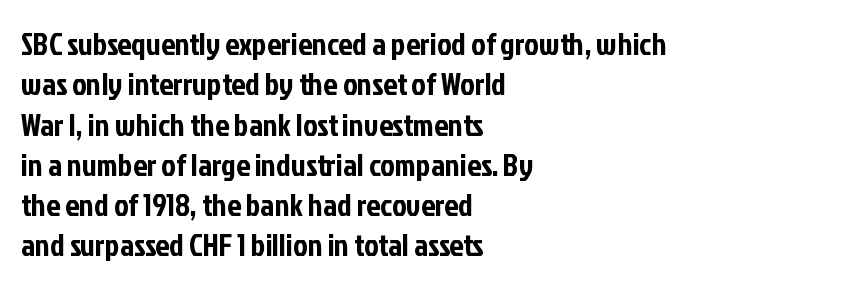
{"serif": "no", "italic": "no", "width": "condensed", "stroke_contrast": "low", "x_height": "medium", "monospaced": "no", "underline": "no", "align": "left", "line_spacing": "normal", "line_spacing_ratio": 1.3, "letter_spacing": "normal", "letter_spacing_em": 0.0, "glyph_px": 31}
